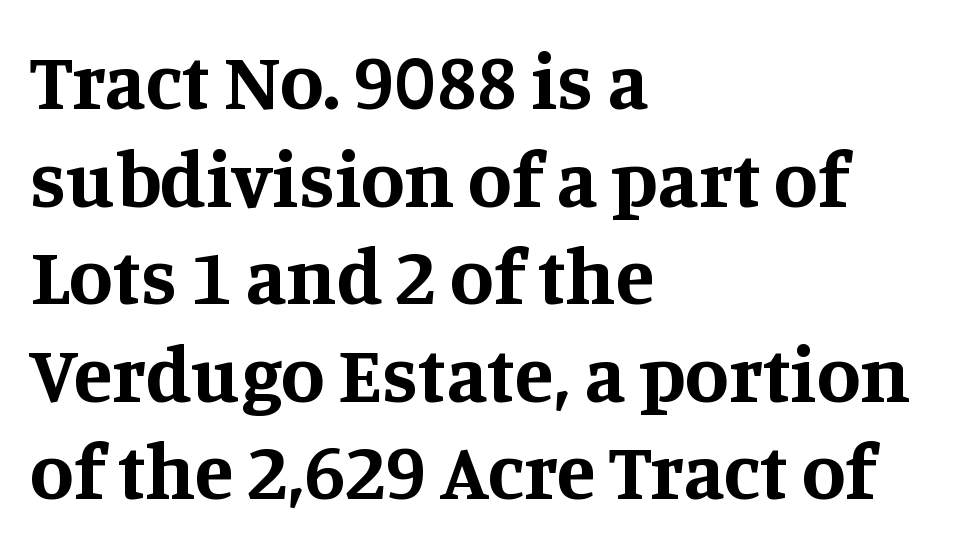
{"serif": "yes", "italic": "no", "bold": "yes", "weight": "bold", "width": "normal", "stroke_contrast": "medium", "x_height": "large", "monospaced": "no", "underline": "no", "align": "left", "line_spacing_ratio": 1.22, "letter_spacing": "normal", "letter_spacing_em": 0.0, "glyph_px": 80}
